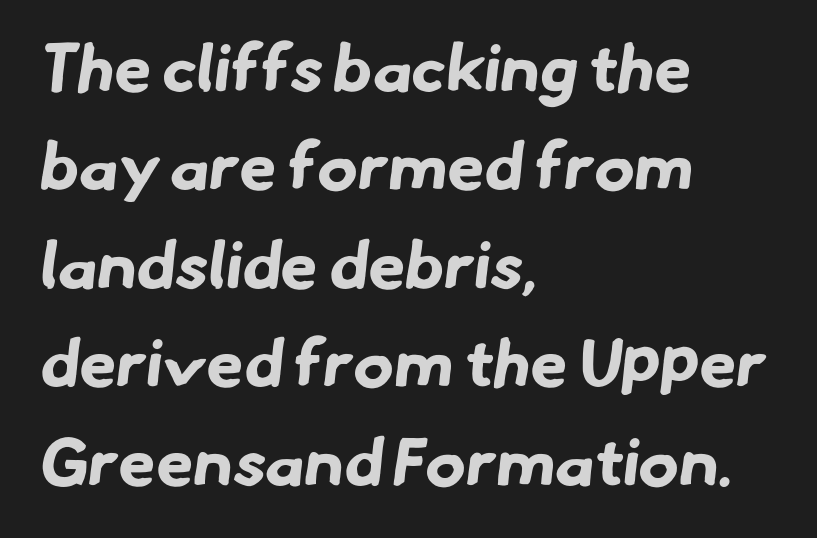
The characters display no serif detailing; their extremities are plain. The type is set solid horizontally, with unmodified tracking. Every row of glyphs begins at an identical x-position on the left. Descender tails drop into unmarked territory. Regular leading.
